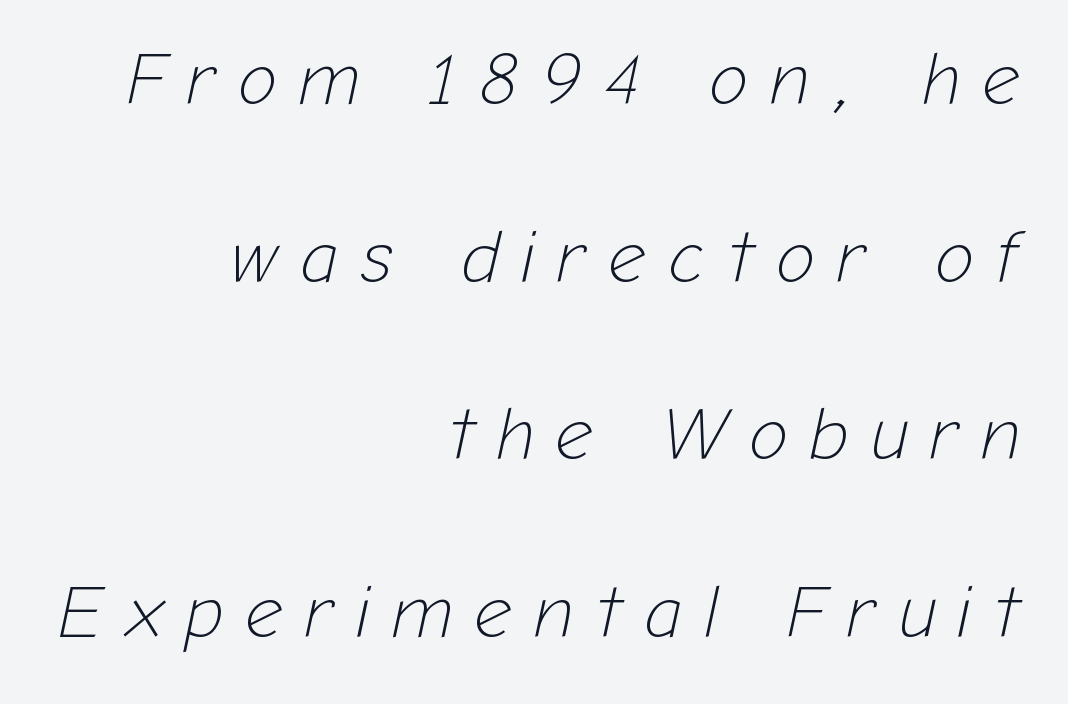
{"italic": "yes", "lean": "right", "slant_degrees": 12, "bold": "no", "weight": "light", "width": "normal", "stroke_contrast": "low", "x_height": "medium", "monospaced": "no", "underline": "no", "align": "right", "line_spacing": "loose", "line_spacing_ratio": 2.4, "letter_spacing": "wide", "letter_spacing_em": 0.3, "glyph_px": 74}
